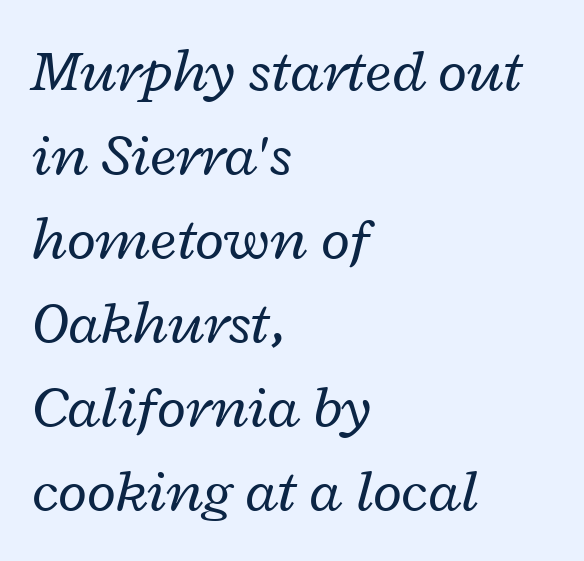
The characters are drawn with everyday or finer stroke widths. The line texture is even and compact thanks to regular tracking. This sample keeps an unexceptional amount of space between lines. Is this a fixed-width face? No — the glyphs have proportional, varying widths.
